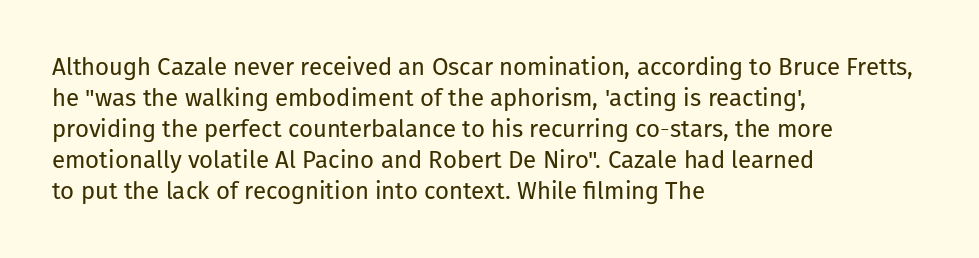
{"italic": "no", "bold": "no", "underline": "no", "align": "left", "line_spacing": "normal", "line_spacing_ratio": 1.29, "letter_spacing": "normal", "letter_spacing_em": 0.0, "glyph_px": 24}
